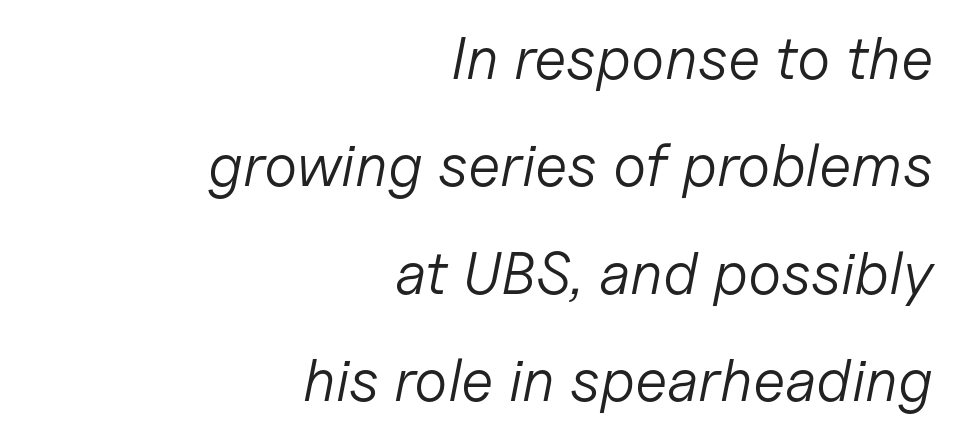
{"italic": "yes", "lean": "right", "slant_degrees": 11, "bold": "no", "weight": "light", "width": "normal", "stroke_contrast": "low", "x_height": "medium", "monospaced": "no", "underline": "no", "align": "right", "line_spacing_ratio": 1.79, "letter_spacing": "normal", "letter_spacing_em": 0.0, "glyph_px": 60}
